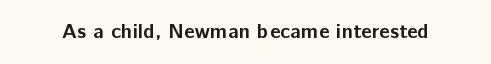
The letterforms sit shoulder to shoulder at normal distance. These lines were composed using upright roman letters. Check the space under the baseline: it is left empty. The sample has been set heavy, in full bold.
